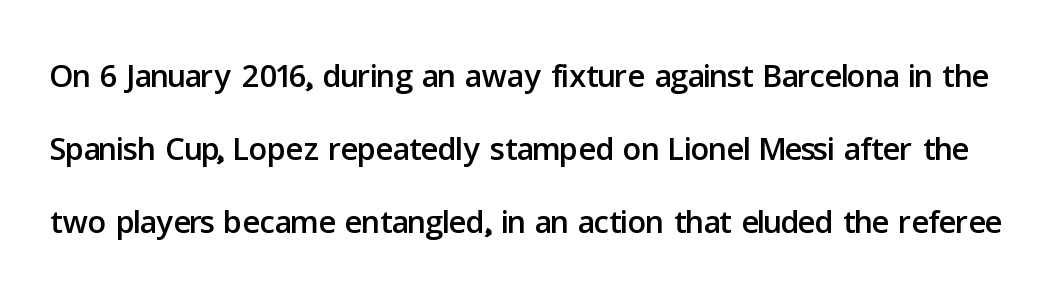
Anything drawn beneath the words? Only blank space. Italic? Not at all — the glyphs are vertical. A typesetter would label this face a sans. Note the varied advance widths — an 'i' is clearly narrower than an 'm'. In terms of leading, this rendering sits right in the middle. The horizontal fit of the characters is conventional and even.
